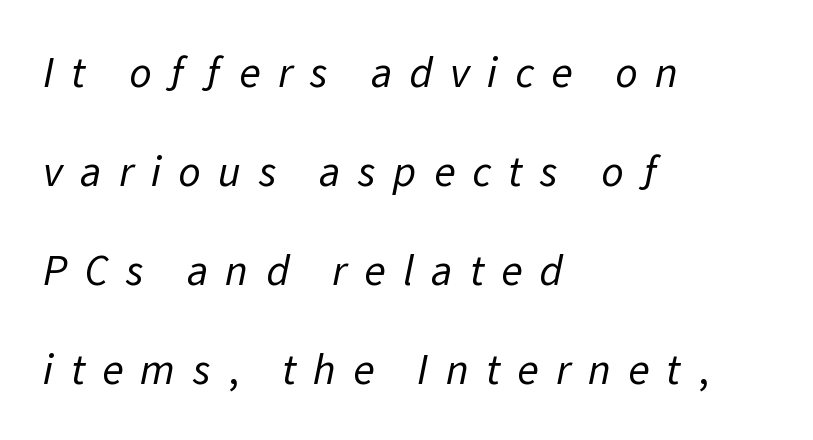
{"serif": "no", "bold": "no", "weight": "regular", "width": "normal", "stroke_contrast": "low", "x_height": "medium", "monospaced": "no", "underline": "no", "align": "left", "line_spacing": "loose", "line_spacing_ratio": 2.25, "letter_spacing": "wide", "letter_spacing_em": 0.39, "glyph_px": 44}
